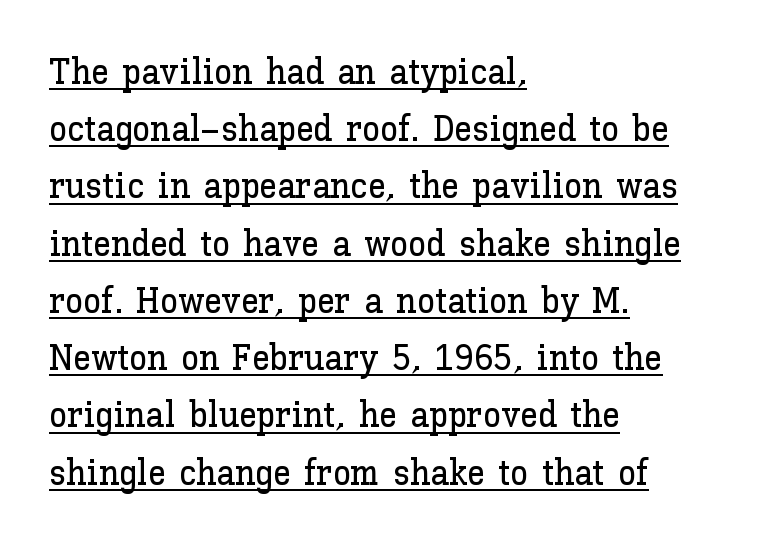
Designer's note — italics off, roman on. The face used here is proportionally spaced, like ordinary book or web type. These lines keep a tight, regular rhythm from letter to letter. If you measured baseline to baseline, you'd find a middling distance.
